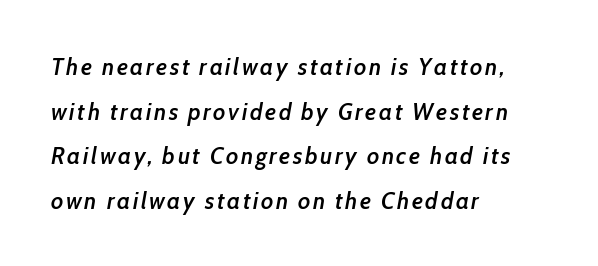
{"italic": "yes", "lean": "right", "slant_degrees": 10, "bold": "semi", "underline": "no", "align": "left", "line_spacing_ratio": 1.86, "glyph_px": 24}
